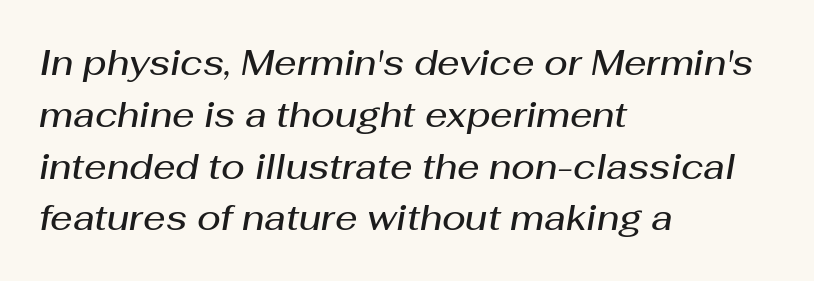
The image shows 35 px semibold type, italic (leaning right); set left-aligned, normal line spacing (1.48x), normal letter spacing, not underlined; medium stroke contrast and a medium x-height.
